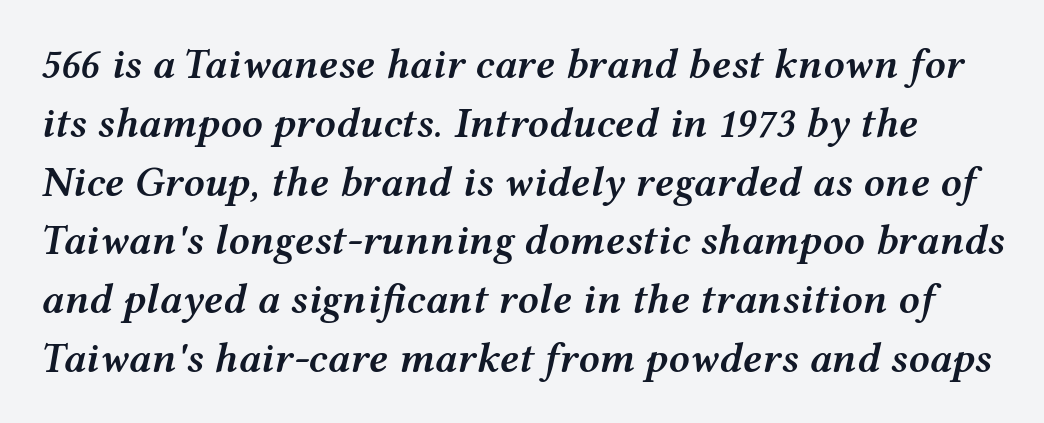
{"italic": "yes", "lean": "right", "slant_degrees": 12, "bold": "semi", "weight": "semibold", "width": "wide", "stroke_contrast": "medium", "x_height": "medium", "monospaced": "no", "underline": "no", "line_spacing": "normal", "line_spacing_ratio": 1.4, "letter_spacing": "normal", "letter_spacing_em": 0.0, "glyph_px": 42}
